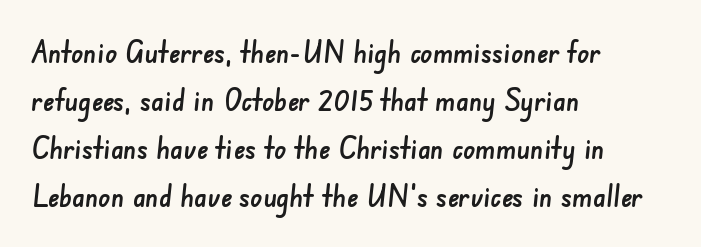
The image shows 30 px sans-serif type; set left-aligned, normal line spacing (1.6x), normal letter spacing, not underlined; low stroke contrast and a small x-height.
